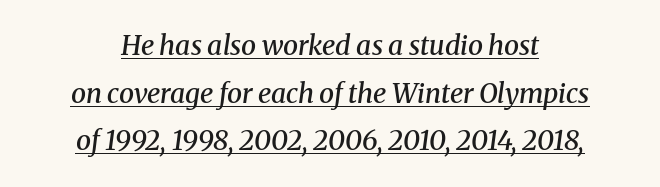
The image shows 27 px text type, italic (leaning right); set centered, line spacing 1.76x, normal letter spacing, underlined.
